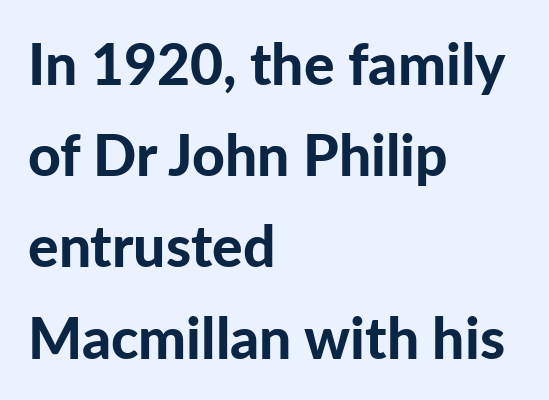
The image shows 57 px bold sans-serif type, upright; set left-aligned, normal line spacing (1.6x), normal letter spacing, not underlined; low stroke contrast and a medium x-height.
